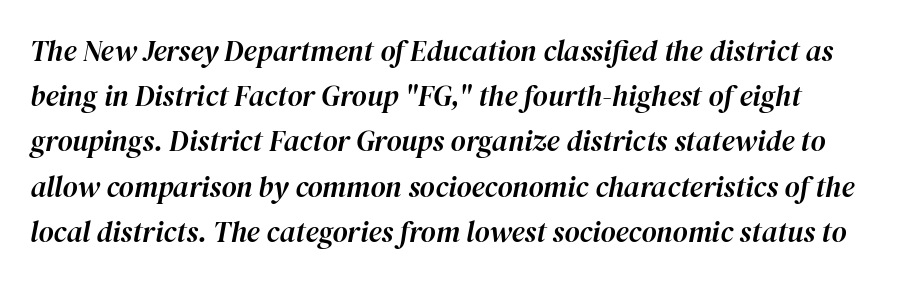
{"italic": "yes", "lean": "right", "slant_degrees": 12, "width": "normal", "stroke_contrast": "high", "x_height": "medium", "monospaced": "no", "underline": "no", "line_spacing": "normal", "line_spacing_ratio": 1.56, "letter_spacing": "normal", "letter_spacing_em": 0.0, "glyph_px": 29}
